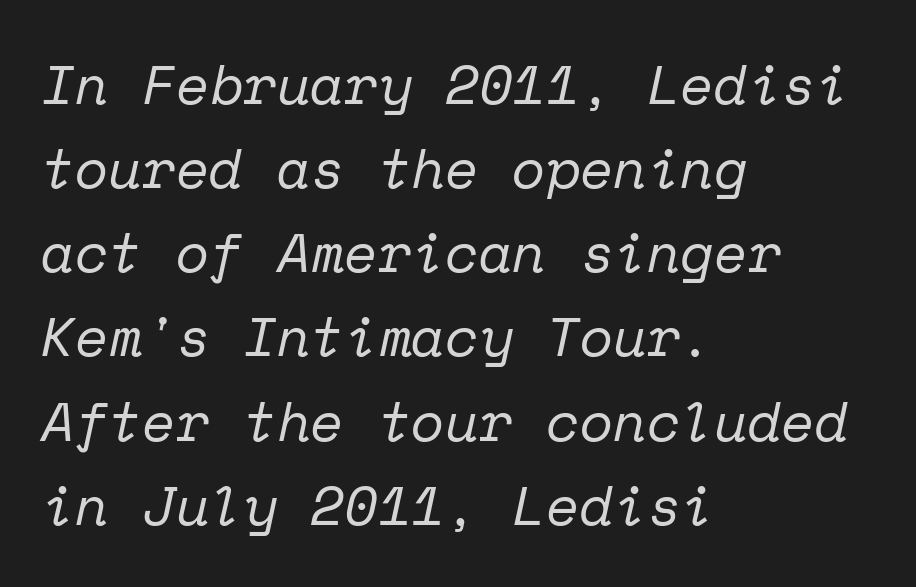
Note: serifs present on the glyphs. Compared with a centered layout, this one pins lines to the left instead. You can tell it's italic because the verticals aren't actually vertical. Is the type heavy? It reads as light-to-regular instead. The face used here is rendered with its standard letterfit. The space beneath each line is pristine and unruled.
